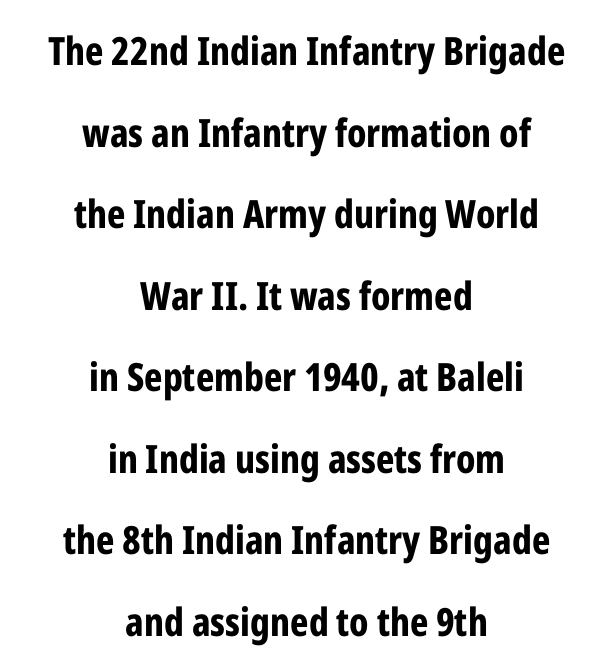
The rendering shows plain stroke endings on the letterforms — a sans-serif design. The lines are spread far apart with generous leading. Notice how thick the strokes are: this is what a full bold looks like. The specimen omits any rule beneath the text block's lines.
